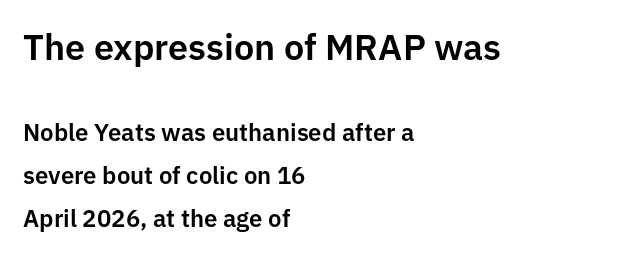
The image shows 36 px sans-serif type, upright; set left-aligned, line spacing 1.79x, normal letter spacing, not underlined; the first (top) block is 1.5x larger; low stroke contrast and a medium x-height.
